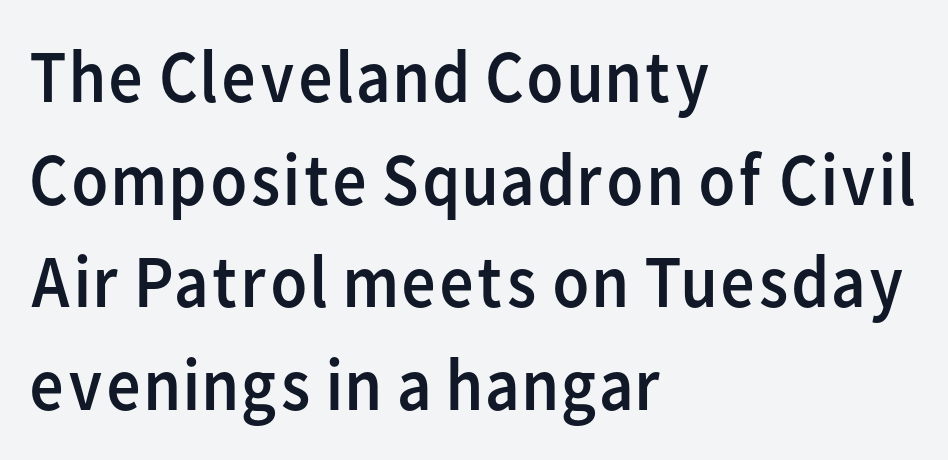
{"serif": "no", "italic": "no", "bold": "no", "weight": "regular", "width": "normal", "stroke_contrast": "low", "x_height": "medium", "monospaced": "no", "underline": "no", "align": "left", "line_spacing": "normal", "line_spacing_ratio": 1.37, "letter_spacing": "normal", "letter_spacing_em": 0.0, "glyph_px": 75}
